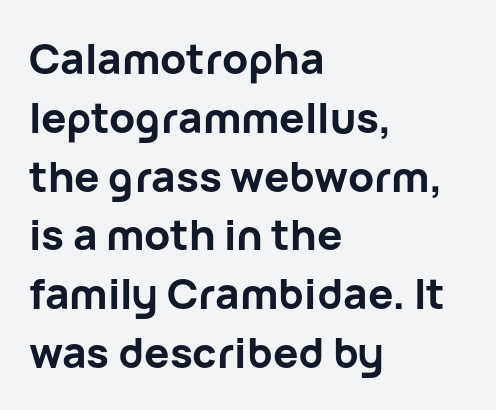
Q: Is the text bold? A: Yes.
Q: Is the text italic (slanted)? A: No, it is upright.
Q: Is the typeface a serif or a sans-serif typeface? A: Sans-serif.
Q: Is the text underlined? A: No.
Q: How is the paragraph aligned? A: Left-aligned.
Q: Is the spacing between letters normal or unusually wide? A: Normal.
Q: Is the spacing between lines tight, normal or loose? A: Normal.
Q: Width (condensed, normal, or wide)? A: Normal.
Q: Stroke contrast? A: Low.
Q: x-height? A: Medium.
Q: Monospaced? A: No.
